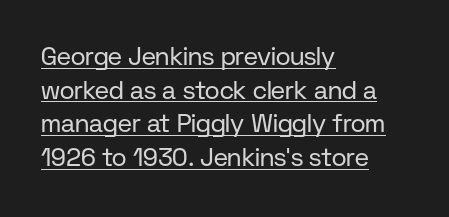
Q: Is the text bold? A: No.
Q: Is the text italic (slanted)? A: No, it is upright.
Q: Is the text underlined? A: Yes.
Q: How is the paragraph aligned? A: Left-aligned.
Q: Is the spacing between letters normal or unusually wide? A: Normal.
Q: Is the spacing between lines tight, normal or loose? A: Normal.
